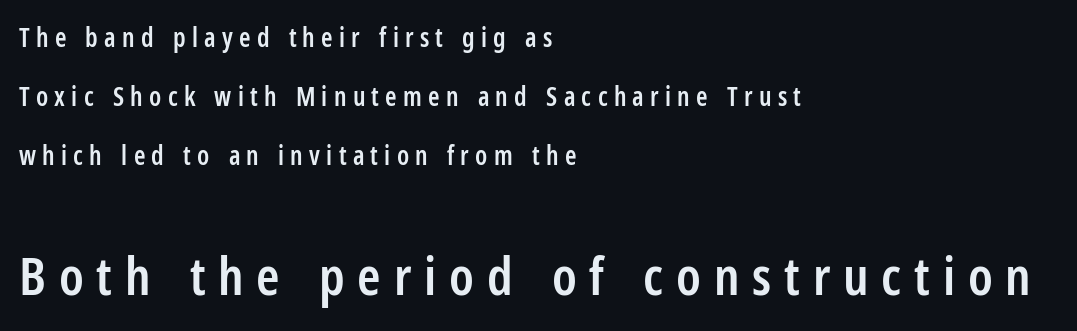
{"serif": "no", "italic": "no", "bold": "semi", "weight": "semibold", "width": "condensed", "stroke_contrast": "low", "x_height": "medium", "monospaced": "no", "underline": "no", "align": "left", "line_spacing": "loose", "line_spacing_ratio": 2.27, "letter_spacing": "wide", "letter_spacing_em": 0.24, "larger_block": "second", "size_ratio": 2.04, "glyph_px": 53}
